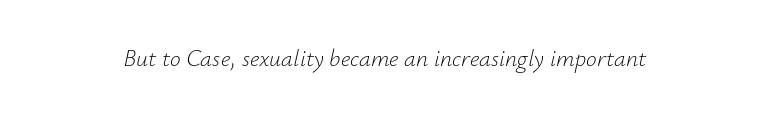
No extra tracking has been applied to these lines. Stems and bowls with no extra thickness — not bold. The whole block is typeset with a tilt. Beneath every word, the page is bare.
